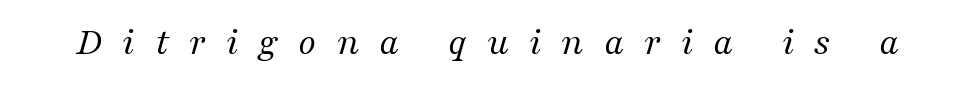
{"serif": "yes", "italic": "yes", "lean": "right", "slant_degrees": 16, "bold": "no", "weight": "regular", "width": "normal", "stroke_contrast": "medium", "x_height": "medium", "monospaced": "no", "underline": "no", "letter_spacing": "wide", "letter_spacing_em": 0.5, "glyph_px": 40}
